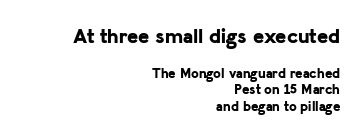
The image shows 21 px bold type, upright; set right-aligned, line spacing 1.16x, normal letter spacing, not underlined; the first (top) block is 1.5x larger.
